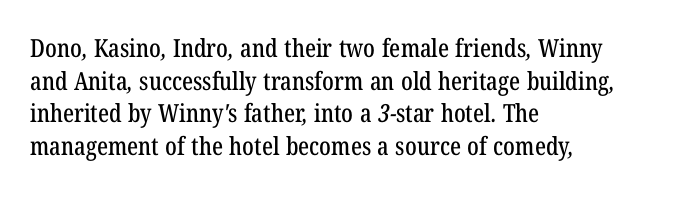
The image shows 25 px text type; set left-aligned, normal line spacing (1.31x), normal letter spacing, not underlined.
